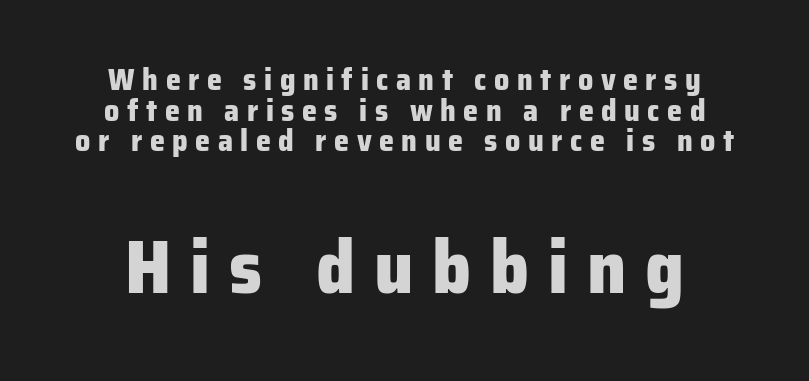
{"serif": "no", "italic": "no", "bold": "yes", "weight": "heavy", "width": "normal", "stroke_contrast": "low", "x_height": "medium", "monospaced": "no", "underline": "no", "align": "center", "line_spacing": "tight", "line_spacing_ratio": 1.02, "letter_spacing": "wide", "letter_spacing_em": 0.25, "larger_block": "second", "size_ratio": 2.5, "glyph_px": 75}
